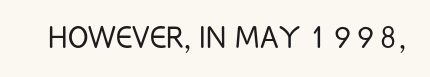
Q: Is the text bold? A: No.
Q: Is the text italic (slanted)? A: No, it is upright.
Q: Is the typeface a serif or a sans-serif typeface? A: Sans-serif.
Q: Is the text underlined? A: No.
Q: Is the spacing between letters normal or unusually wide? A: Normal.
Q: Width (condensed, normal, or wide)? A: Condensed.
Q: Stroke contrast? A: Low.
Q: x-height? A: Large.
Q: Monospaced? A: No.
